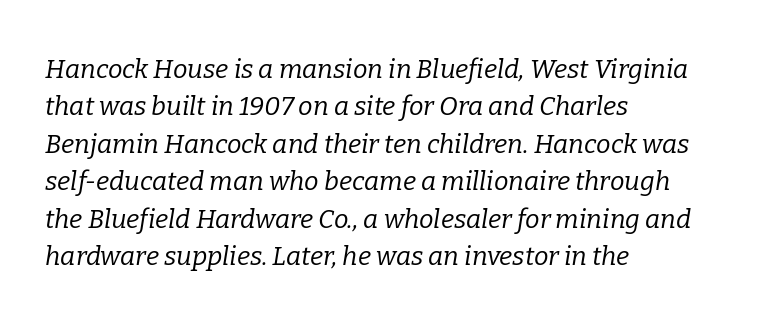
The image shows 26 px text type, italic (leaning right); set left-aligned, normal line spacing (1.44x), normal letter spacing, not underlined.
